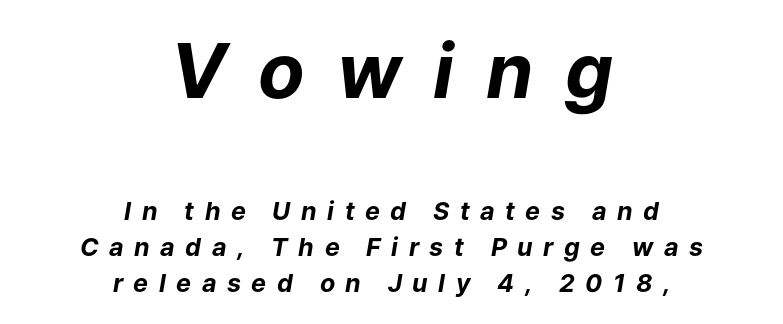
The image shows 76 px bold type, italic (leaning right); set centered, normal line spacing (1.45x), unusually wide letter spacing (+0.42 em), not underlined; the first (top) block is 3.04x larger; low stroke contrast and a medium x-height.
